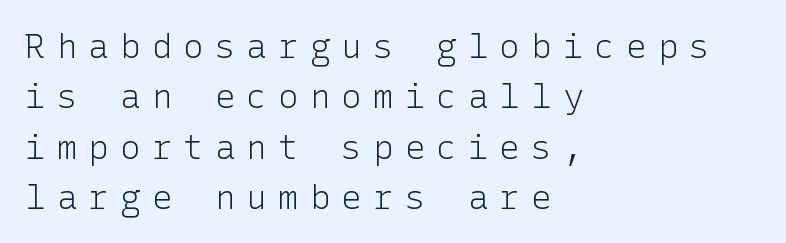
{"serif": "no", "italic": "no", "bold": "no", "weight": "light", "width": "normal", "stroke_contrast": "low", "x_height": "medium", "underline": "no", "align": "left", "line_spacing": "normal", "line_spacing_ratio": 1.48, "letter_spacing": "wide", "letter_spacing_em": 0.33, "glyph_px": 34}
